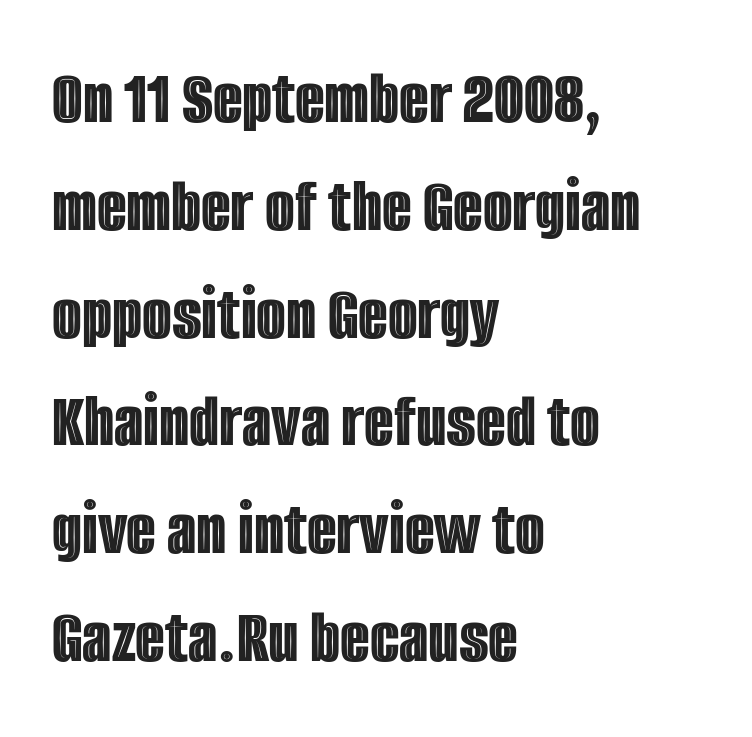
{"italic": "no", "width": "condensed", "x_height": "large", "monospaced": "no", "underline": "no", "align": "left", "line_spacing": "normal", "line_spacing_ratio": 1.4, "letter_spacing": "normal", "letter_spacing_em": 0.0, "glyph_px": 77}
